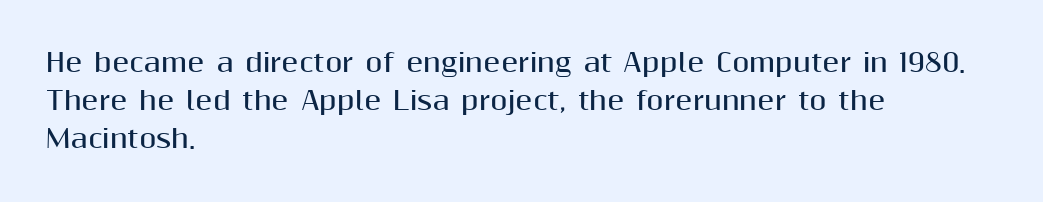
{"italic": "no", "bold": "yes", "underline": "no", "align": "left", "line_spacing": "normal", "line_spacing_ratio": 1.52, "letter_spacing": "normal", "letter_spacing_em": 0.0, "glyph_px": 25}
